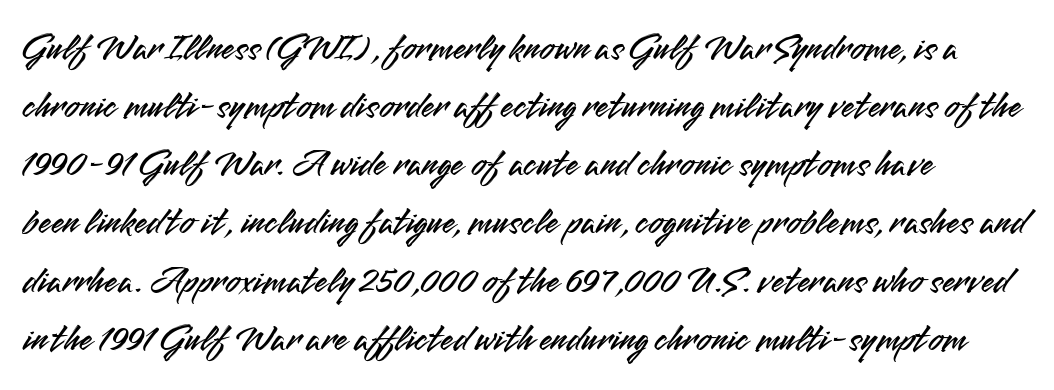
Q: Is the text italic (slanted)? A: Yes.
Q: Is the typeface a serif or a sans-serif typeface? A: Sans-serif.
Q: Is the text underlined? A: No.
Q: Is the spacing between letters normal or unusually wide? A: Normal.
Q: Is the spacing between lines tight, normal or loose? A: Normal.
Q: Width (condensed, normal, or wide)? A: Normal.
Q: Stroke contrast? A: Medium.
Q: x-height? A: Small.
Q: Monospaced? A: No.
